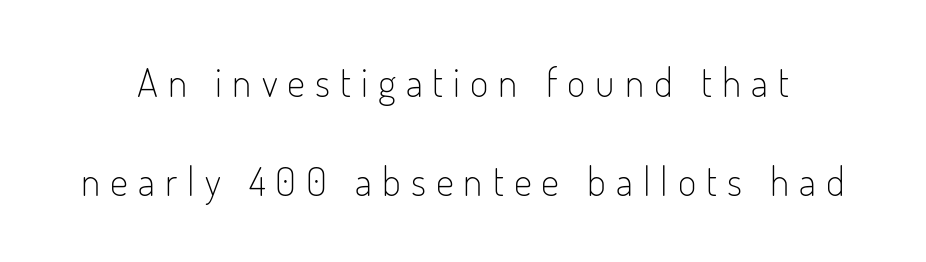
{"serif": "no", "italic": "no", "bold": "no", "weight": "light", "width": "condensed", "stroke_contrast": "low", "x_height": "small", "monospaced": "no", "underline": "no", "line_spacing": "loose", "line_spacing_ratio": 2.48, "letter_spacing": "wide", "letter_spacing_em": 0.25, "glyph_px": 40}
